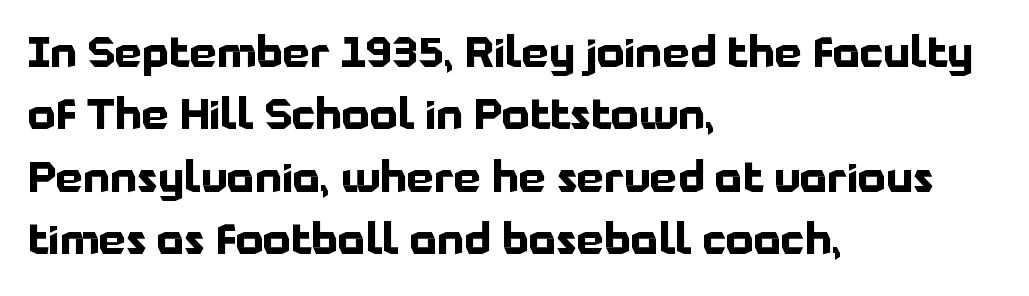
Q: Is the text bold? A: Yes.
Q: Is the text italic (slanted)? A: No, it is upright.
Q: Is the typeface a serif or a sans-serif typeface? A: Sans-serif.
Q: Is the text underlined? A: No.
Q: How is the paragraph aligned? A: Left-aligned.
Q: Is the spacing between letters normal or unusually wide? A: Normal.
Q: Is the spacing between lines tight, normal or loose? A: Normal.
Q: Width (condensed, normal, or wide)? A: Normal.
Q: Stroke contrast? A: Low.
Q: x-height? A: Medium.
Q: Monospaced? A: No.
